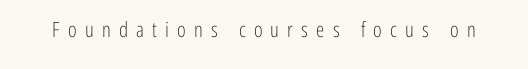
Designer's note — italics off, roman on. Summary of weight: not heavy and not bold. Observe the wide spacing: letters keep a clear distance from each other. Clear beneath every line of the passage.
